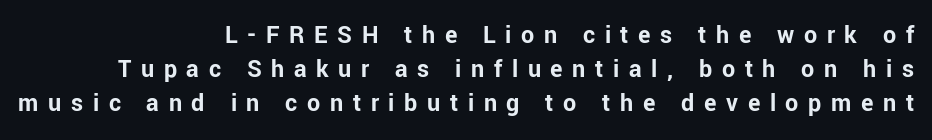
Q: Is the text bold? A: Yes.
Q: Is the text italic (slanted)? A: No, it is upright.
Q: Is the text underlined? A: No.
Q: How is the paragraph aligned? A: Right-aligned.
Q: Is the spacing between letters normal or unusually wide? A: Unusually wide.
Q: Is the spacing between lines tight, normal or loose? A: Normal.
